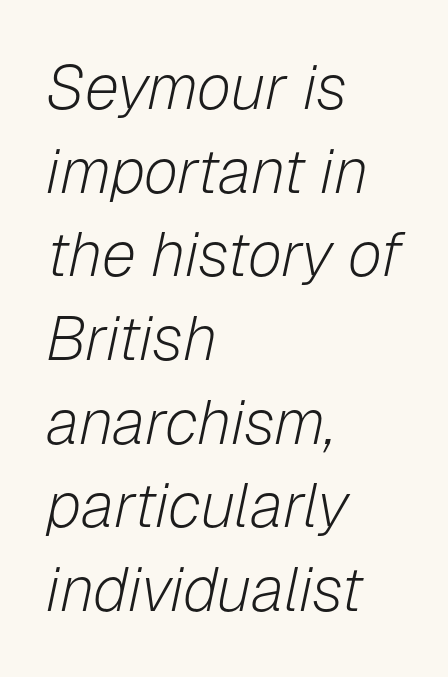
{"italic": "yes", "lean": "right", "slant_degrees": 12, "bold": "no", "weight": "light", "width": "normal", "stroke_contrast": "low", "x_height": "medium", "monospaced": "no", "underline": "no", "align": "left", "line_spacing": "normal", "line_spacing_ratio": 1.35, "letter_spacing": "normal", "letter_spacing_em": 0.0, "glyph_px": 62}
